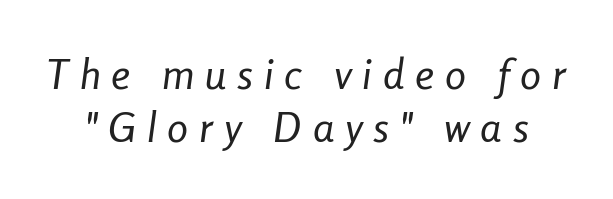
{"italic": "yes", "lean": "right", "slant_degrees": 8, "bold": "no", "weight": "regular", "width": "condensed", "stroke_contrast": "low", "x_height": "medium", "monospaced": "no", "underline": "no", "line_spacing": "normal", "line_spacing_ratio": 1.26, "letter_spacing": "wide", "letter_spacing_em": 0.26, "glyph_px": 42}
